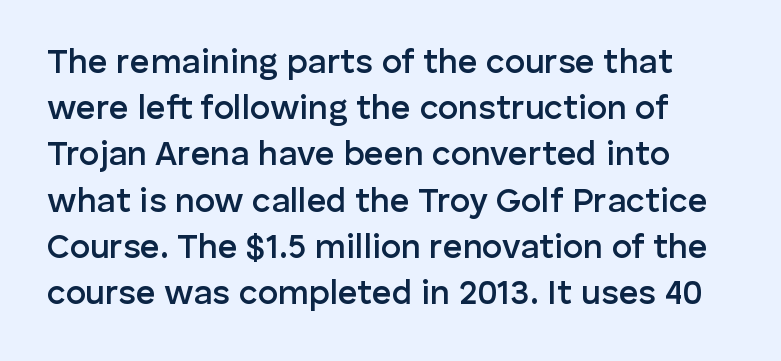
Q: Is the text bold? A: Semi-bold.
Q: Is the text italic (slanted)? A: No, it is upright.
Q: Is the typeface a serif or a sans-serif typeface? A: Sans-serif.
Q: Is the text underlined? A: No.
Q: Is the spacing between letters normal or unusually wide? A: Normal.
Q: Is the spacing between lines tight, normal or loose? A: Normal.
Q: Width (condensed, normal, or wide)? A: Normal.
Q: Stroke contrast? A: Low.
Q: x-height? A: Medium.
Q: Monospaced? A: No.
